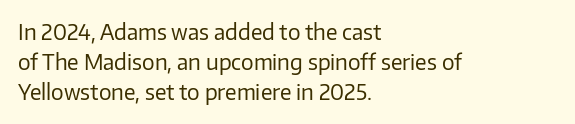
{"italic": "no", "bold": "no", "underline": "no", "align": "left", "line_spacing": "normal", "line_spacing_ratio": 1.44, "letter_spacing": "normal", "letter_spacing_em": 0.0, "glyph_px": 21}
